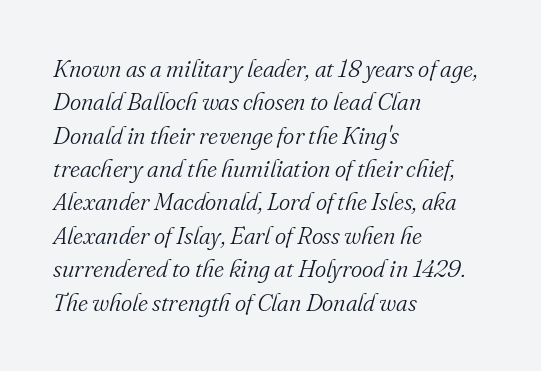
{"italic": "yes", "lean": "right", "slant_degrees": 16, "bold": "no", "underline": "no", "align": "left", "line_spacing": "normal", "line_spacing_ratio": 1.39, "letter_spacing": "normal", "letter_spacing_em": 0.0, "glyph_px": 24}
